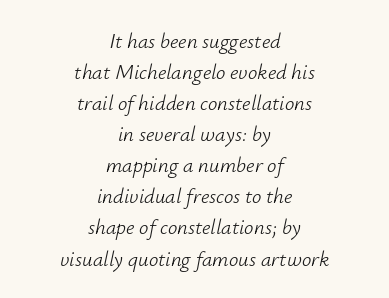
The image shows 21 px text type, italic (leaning right); set centered, normal line spacing (1.48x), normal letter spacing, not underlined.
